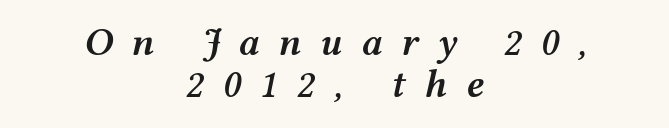
The image shows 39 px semibold, wide type, italic (leaning right); set centered, tight line spacing (1.08x), unusually wide letter spacing (+0.48 em), not underlined; medium stroke contrast and a medium x-height.
